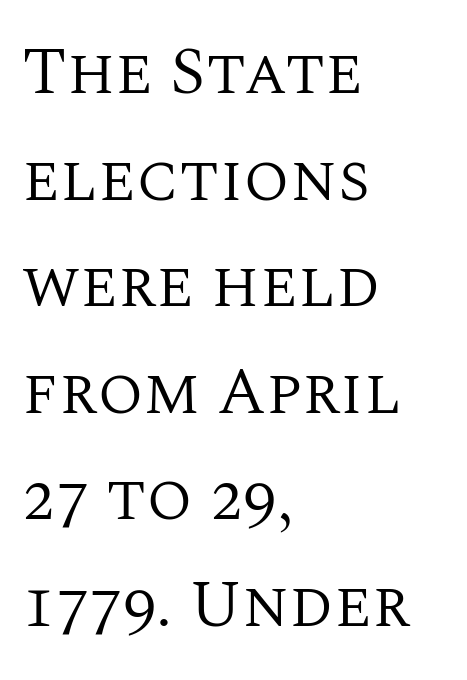
Q: Is the text bold? A: No.
Q: Is the text italic (slanted)? A: No, it is upright.
Q: Is the typeface a serif or a sans-serif typeface? A: Serif.
Q: Is the text underlined? A: No.
Q: How is the paragraph aligned? A: Left-aligned.
Q: Is the spacing between letters normal or unusually wide? A: Normal.
Q: Is the spacing between lines tight, normal or loose? A: Normal.
Q: Width (condensed, normal, or wide)? A: Normal.
Q: Stroke contrast? A: Medium.
Q: x-height? A: Large.
Q: Monospaced? A: No.
